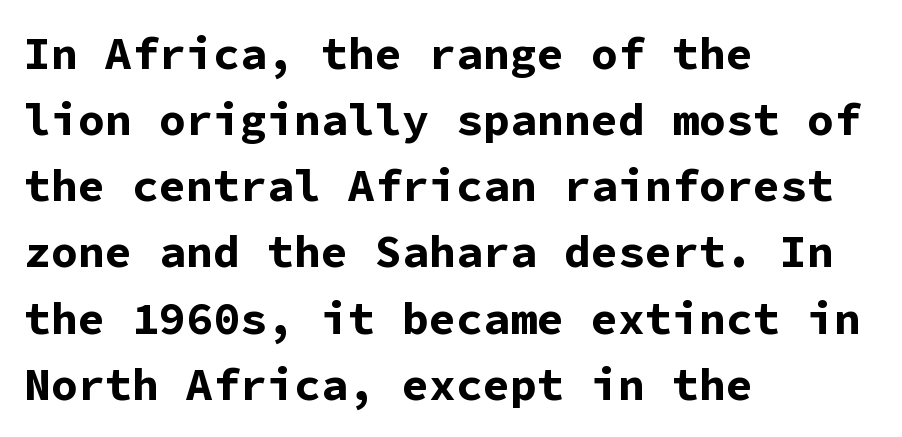
Q: Is the text bold? A: Yes.
Q: Is the text italic (slanted)? A: No, it is upright.
Q: Is the typeface a serif or a sans-serif typeface? A: Sans-serif.
Q: Is the text underlined? A: No.
Q: How is the paragraph aligned? A: Left-aligned.
Q: Is the spacing between letters normal or unusually wide? A: Normal.
Q: Is the spacing between lines tight, normal or loose? A: Normal.
Q: Width (condensed, normal, or wide)? A: Normal.
Q: Stroke contrast? A: Low.
Q: x-height? A: Medium.
Q: Monospaced? A: Yes.
